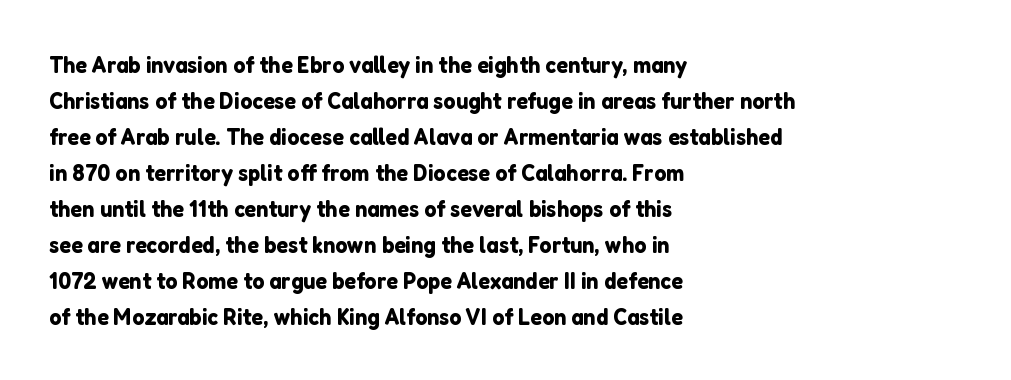
{"italic": "no", "underline": "no", "align": "left", "line_spacing": "normal", "line_spacing_ratio": 1.5, "letter_spacing": "normal", "letter_spacing_em": 0.0, "glyph_px": 24}
